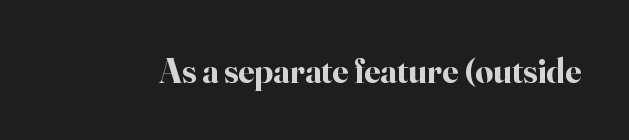
{"serif": "yes", "italic": "no", "bold": "yes", "weight": "bold", "width": "normal", "stroke_contrast": "high", "x_height": "small", "monospaced": "no", "underline": "no", "letter_spacing": "normal", "letter_spacing_em": 0.0, "glyph_px": 35}
